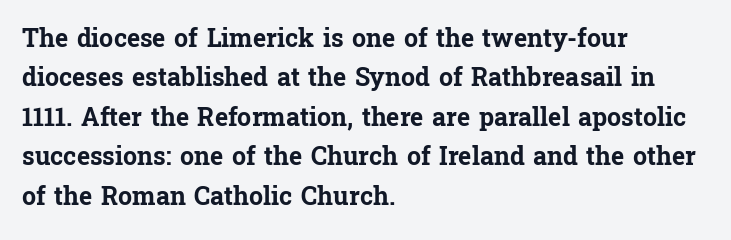
Evenly set lines give the paragraph a standard silhouette. Glance below the letters and you will spot only blank space. Typeset ragged right — the left edge is the straight one. This sample uses plain, unmodified letter spacing. Style check: upright. I'd describe the lettering as bold — thick and assertive.
